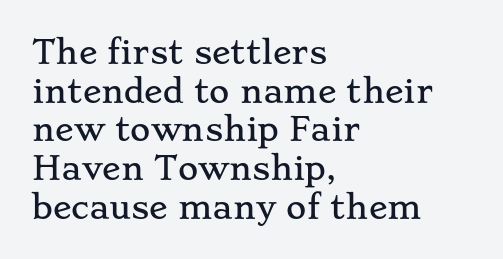
Q: Is the text italic (slanted)? A: No, it is upright.
Q: Is the typeface a serif or a sans-serif typeface? A: Serif.
Q: Is the text underlined? A: No.
Q: How is the paragraph aligned? A: Left-aligned.
Q: Is the spacing between letters normal or unusually wide? A: Normal.
Q: Is the spacing between lines tight, normal or loose? A: Normal.
Q: Width (condensed, normal, or wide)? A: Wide.
Q: Stroke contrast? A: Low.
Q: x-height? A: Small.
Q: Monospaced? A: No.
